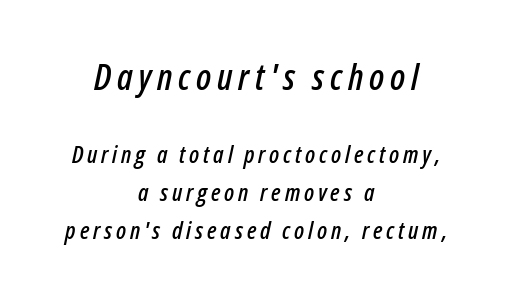
{"italic": "yes", "lean": "right", "slant_degrees": 12, "width": "condensed", "stroke_contrast": "low", "x_height": "medium", "monospaced": "no", "underline": "no", "align": "center", "line_spacing": "normal", "line_spacing_ratio": 1.58, "larger_block": "first", "size_ratio": 1.5, "glyph_px": 36}
